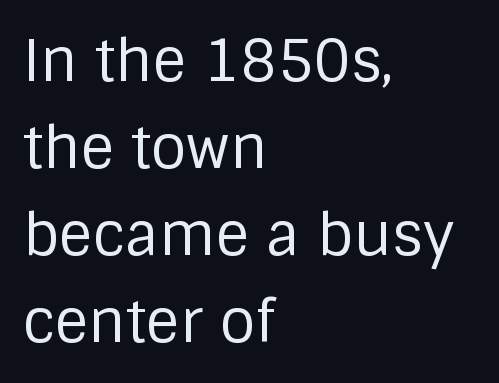
Q: Is the text bold? A: No.
Q: Is the text italic (slanted)? A: No, it is upright.
Q: Is the typeface a serif or a sans-serif typeface? A: Sans-serif.
Q: Is the text underlined? A: No.
Q: How is the paragraph aligned? A: Left-aligned.
Q: Is the spacing between letters normal or unusually wide? A: Normal.
Q: Is the spacing between lines tight, normal or loose? A: Normal.
Q: Width (condensed, normal, or wide)? A: Normal.
Q: Stroke contrast? A: Low.
Q: x-height? A: Large.
Q: Monospaced? A: No.
